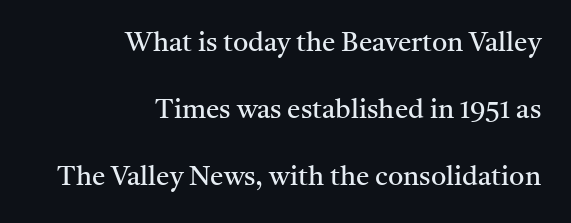
Q: Is the text bold? A: No.
Q: Is the text italic (slanted)? A: No, it is upright.
Q: Is the text underlined? A: No.
Q: How is the paragraph aligned? A: Right-aligned.
Q: Is the spacing between letters normal or unusually wide? A: Normal.
Q: Is the spacing between lines tight, normal or loose? A: Loose.
